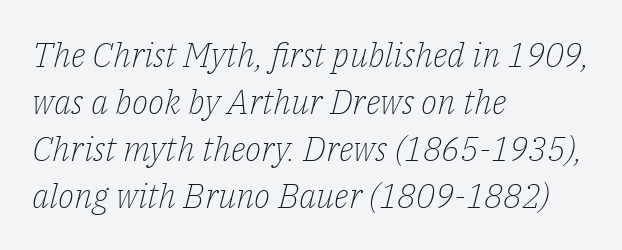
The space beneath each line is pristine and unruled. These lines sit exactly where default settings would place them. The typesetting does not lean heavy: it is not bold. You can tell from the footed stems that serif type was used. Rendered with sloped, italic letterforms.
